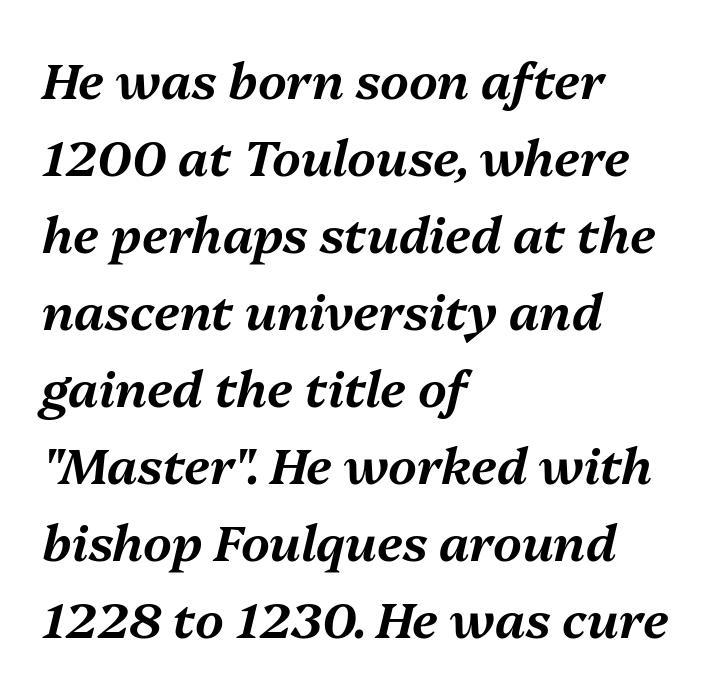
The image shows 50 px text type, italic (leaning right); set left-aligned, normal line spacing (1.54x), normal letter spacing, not underlined; medium stroke contrast and a medium x-height.
